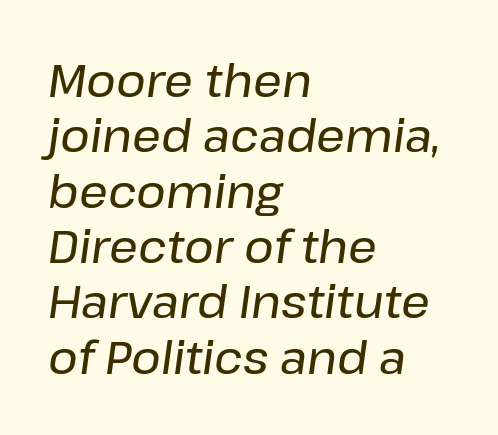
Glyph-to-glyph distance matches everyday printed text. Here the designer chose a conventional face with non-uniform glyph widths. It's the slanting kind of type. Visually the block forms a straight wall on the left and a jagged coastline on the right. The baseline area is clear.
